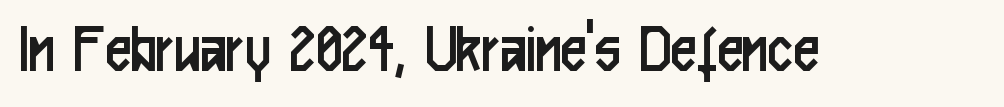
The image shows 72 px regular-weight, condensed sans-serif type, upright; set normal letter spacing, not underlined; low stroke contrast and a medium x-height.
